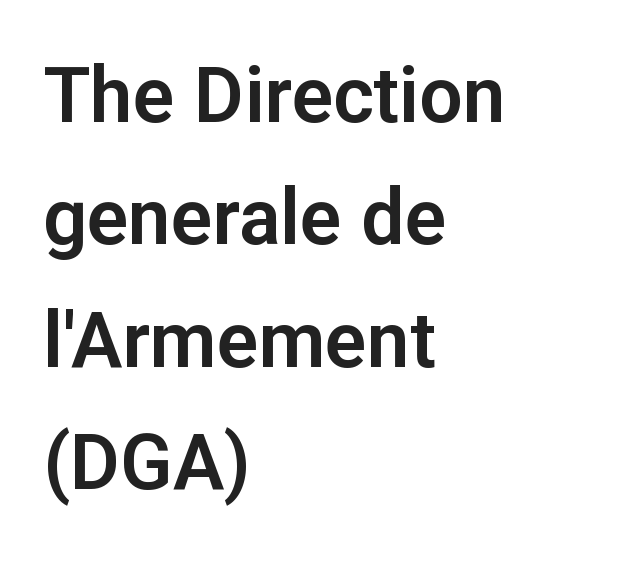
Think of a printed novel: that variable character pitch is what you see here. Honestly, the letter spacing is just normal — you wouldn't notice it. Descenders hang freely into open space. The ragged edge is on the right, which tells us the setting is flush left.
